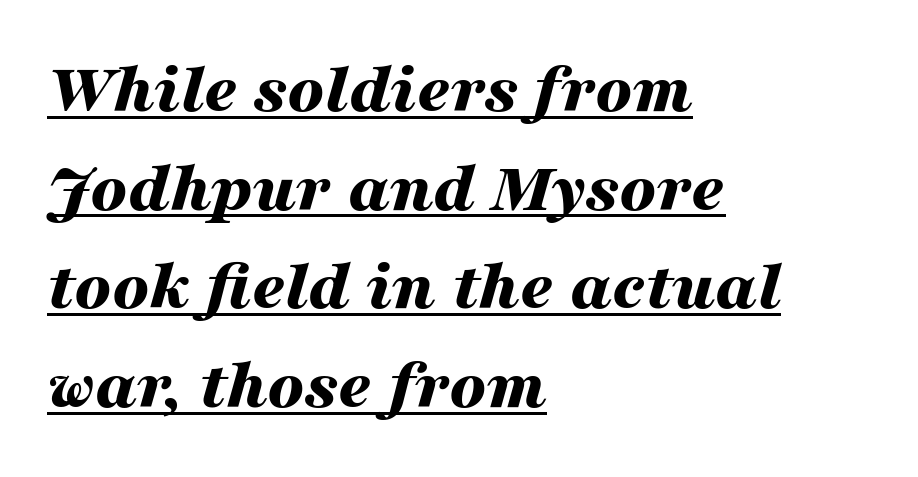
{"italic": "yes", "lean": "right", "slant_degrees": 16, "bold": "yes", "weight": "bold", "width": "wide", "stroke_contrast": "medium", "x_height": "medium", "monospaced": "no", "underline": "yes", "align": "left", "line_spacing": "normal", "line_spacing_ratio": 1.37, "letter_spacing": "normal", "letter_spacing_em": 0.0, "glyph_px": 72}
